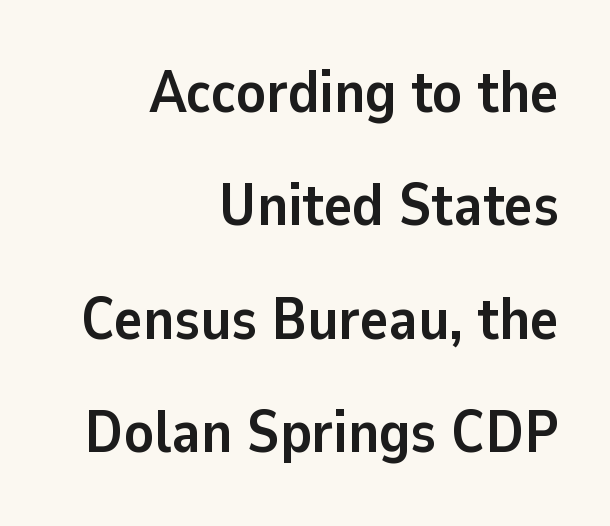
{"serif": "no", "italic": "no", "bold": "yes", "weight": "semibold", "width": "normal", "stroke_contrast": "low", "x_height": "medium", "monospaced": "no", "underline": "no", "align": "right", "line_spacing_ratio": 1.89, "letter_spacing": "normal", "letter_spacing_em": 0.0, "glyph_px": 60}
